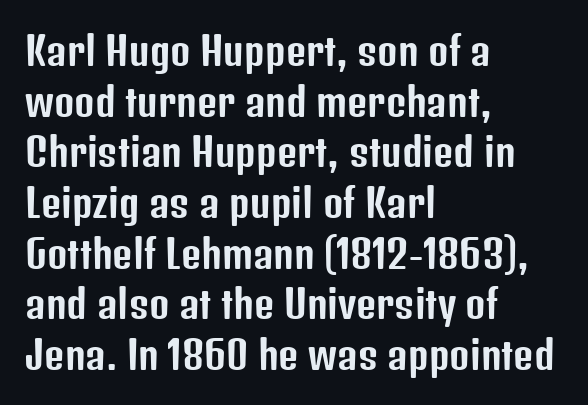
{"serif": "no", "italic": "no", "width": "condensed", "stroke_contrast": "low", "x_height": "medium", "monospaced": "no", "underline": "no", "align": "left", "line_spacing": "normal", "line_spacing_ratio": 1.3, "letter_spacing": "normal", "letter_spacing_em": 0.0, "glyph_px": 39}
